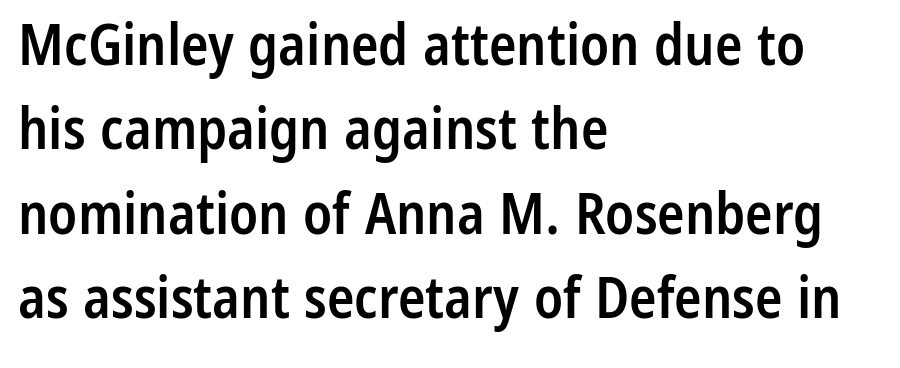
{"serif": "no", "italic": "no", "bold": "semi", "weight": "semibold", "width": "condensed", "stroke_contrast": "low", "x_height": "medium", "monospaced": "no", "underline": "no", "align": "left", "line_spacing": "normal", "line_spacing_ratio": 1.48, "letter_spacing": "normal", "letter_spacing_em": 0.0, "glyph_px": 57}
